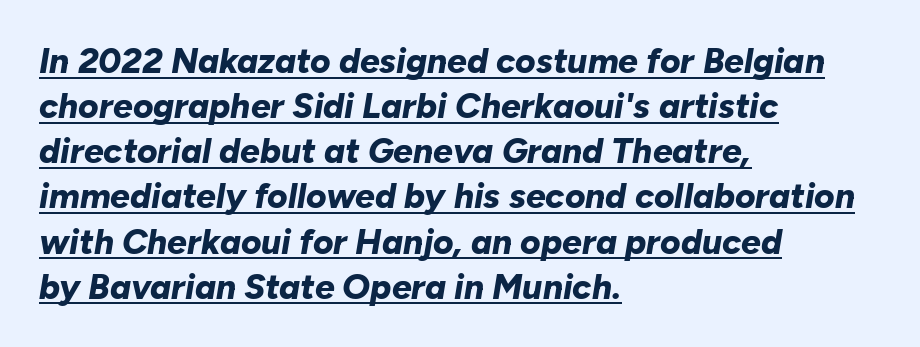
{"italic": "yes", "lean": "right", "slant_degrees": 10, "bold": "yes", "weight": "bold", "width": "normal", "stroke_contrast": "low", "x_height": "medium", "monospaced": "no", "underline": "yes", "align": "left", "line_spacing": "normal", "line_spacing_ratio": 1.29, "letter_spacing": "normal", "letter_spacing_em": 0.0, "glyph_px": 35}
